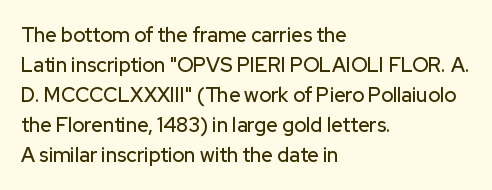
The passage shown has conventional tracking throughout. Is there much room between lines? A standard amount, neither cramped nor airy. This is the regular roman posture of the typeface. Plain, unruled lines of type. Typeset ragged right — the left edge is the straight one.
